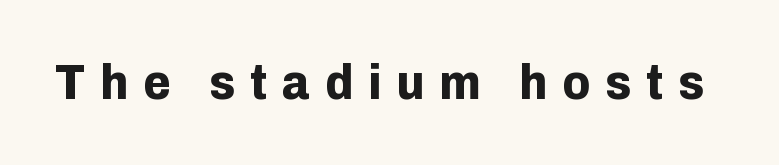
You'd pick this weight for a headline — it's a proper bold. If you drew a line through each stem, it would be perfectly vertical. You could not count columns in this text — the font is proportionally spaced. You can tell from the bare stems that sans-serif type was used. A clean baseline with only descenders dipping below it.
